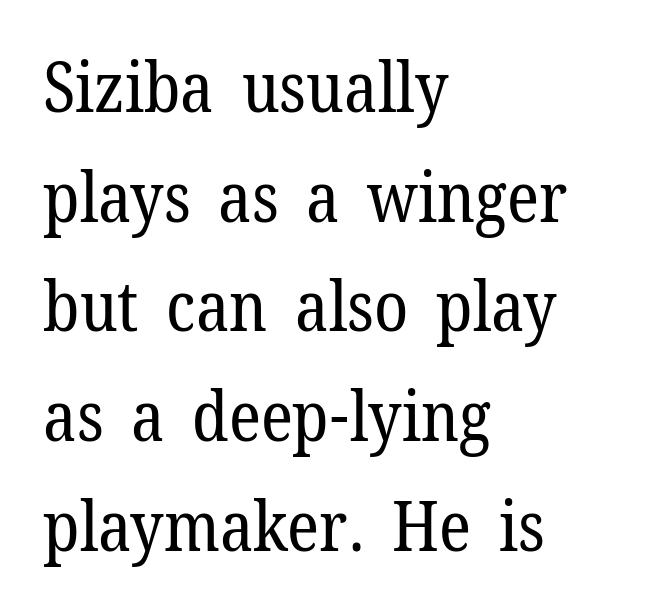
The image shows 69 px regular-weight serif type, upright; set left-aligned, normal line spacing (1.59x), normal letter spacing, not underlined; low stroke contrast and a medium x-height.
